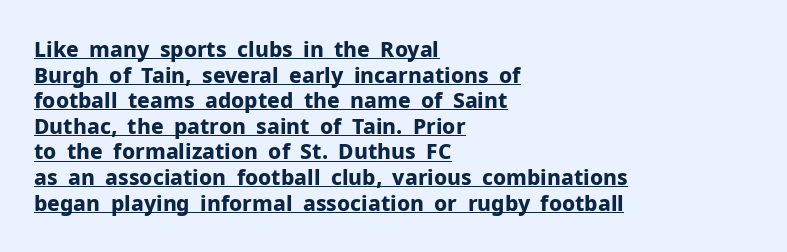
{"italic": "no", "bold": "yes", "underline": "yes", "align": "left", "line_spacing_ratio": 1.22, "letter_spacing": "normal", "letter_spacing_em": 0.0, "glyph_px": 21}
